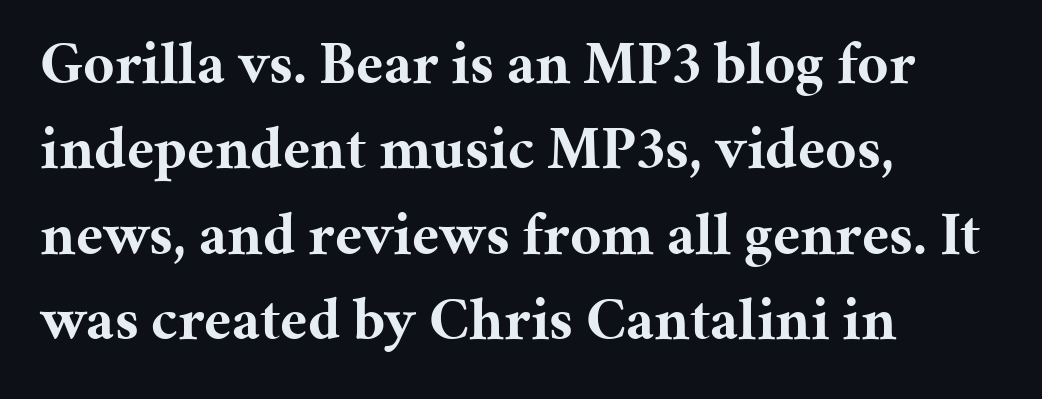
{"serif": "yes", "italic": "no", "bold": "yes", "weight": "bold", "width": "normal", "stroke_contrast": "medium", "x_height": "medium", "monospaced": "no", "underline": "no", "align": "left", "line_spacing": "normal", "line_spacing_ratio": 1.4, "letter_spacing": "normal", "letter_spacing_em": 0.0, "glyph_px": 61}
